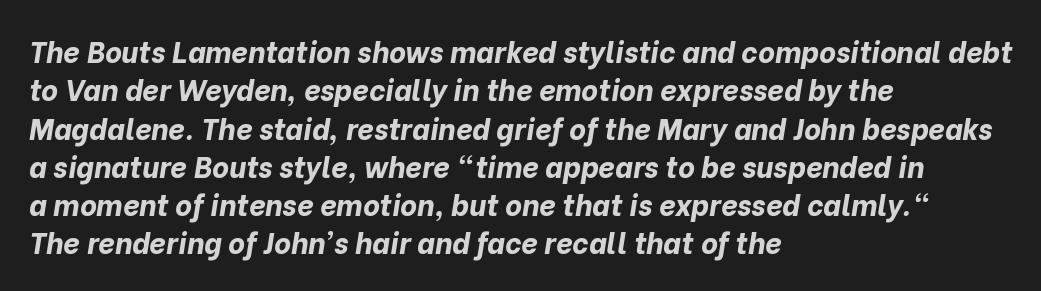
{"italic": "yes", "lean": "right", "slant_degrees": 10, "bold": "yes", "weight": "bold", "width": "normal", "stroke_contrast": "low", "x_height": "medium", "monospaced": "no", "underline": "no", "align": "left", "line_spacing": "normal", "line_spacing_ratio": 1.32, "letter_spacing": "normal", "letter_spacing_em": 0.0, "glyph_px": 29}
